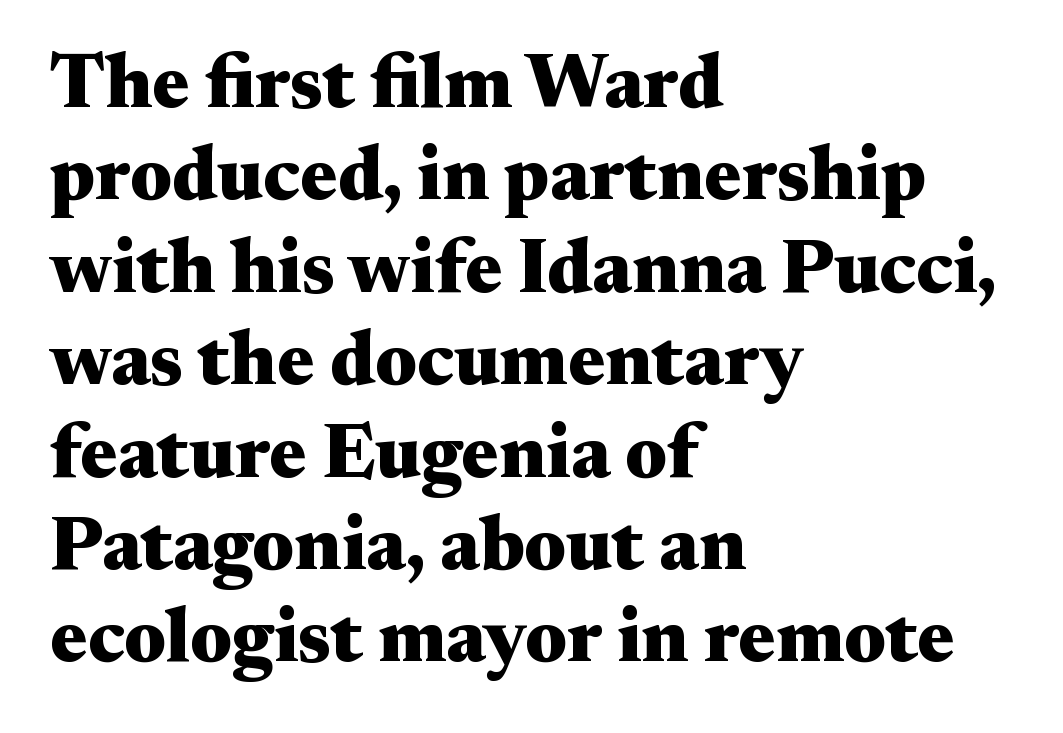
Unmarked baselines from the first word to the last. The passage shown is typeset with a serif family. Upright lettering throughout. Honestly, the letter spacing is just normal — you wouldn't notice it. Notice how thick the strokes are: this is what a full bold looks like. Line beginnings align vertically; line endings do not.
